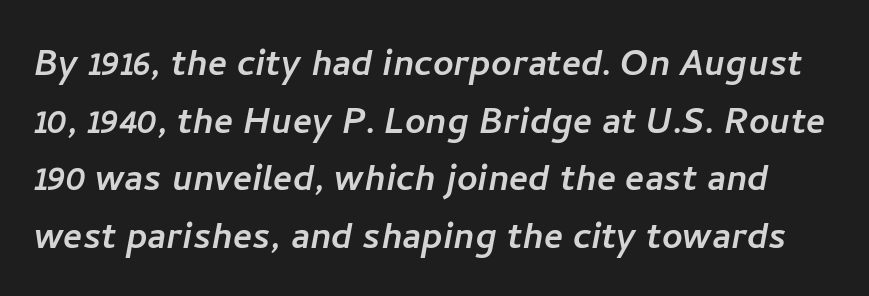
The image shows 45 px sans-serif type; set normal line spacing (1.28x), normal letter spacing, not underlined; low stroke contrast and a medium x-height.
